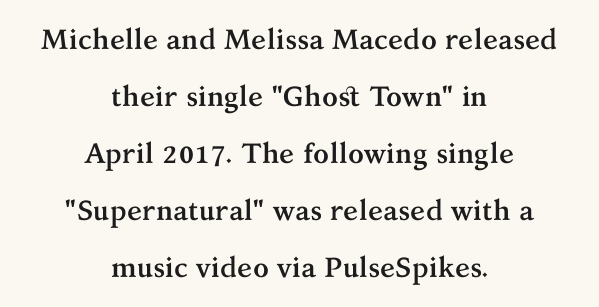
The image shows 28 px semibold serif type, upright; set centered, loose line spacing (2.04x), normal letter spacing, not underlined; medium stroke contrast and a medium x-height.
